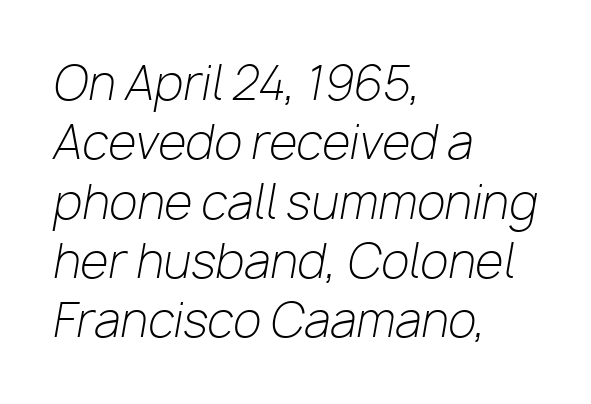
The glyphs look as if they've been sheared to an angle. You could call the tracking neutral — neither tight nor loose. Has an underline been added? It has not. This sample has the flowing, uneven cadence of proportional lettering. The paragraph shown leans on its left margin. Nothing heavy about these letters — not bold at all.
